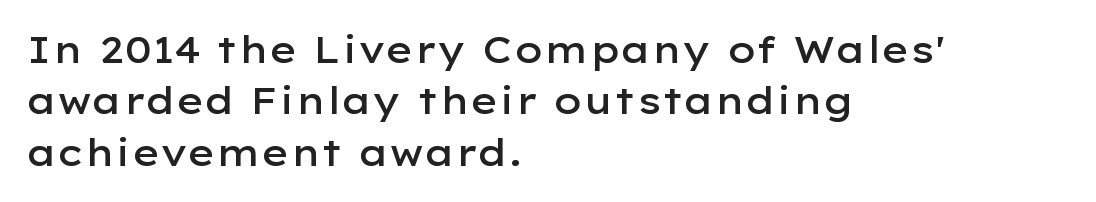
The image shows 37 px semibold, wide sans-serif type, upright; set left-aligned, normal line spacing (1.39x), normal letter spacing, not underlined; low stroke contrast and a medium x-height.
